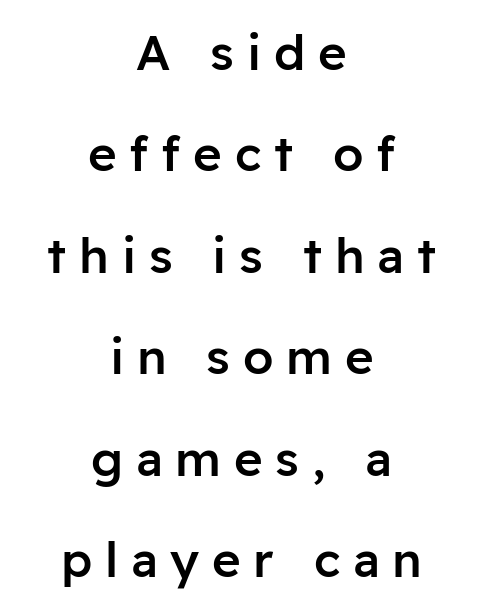
Designer's note — italics off, roman on. Short note: letters widely spaced. Looks like regular typesetting: each glyph gets only the width it needs. A sans-serif font was chosen for this passage.
